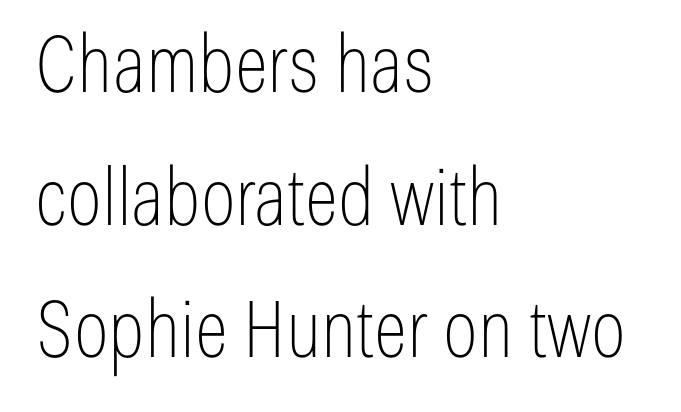
{"serif": "no", "italic": "no", "bold": "no", "weight": "thin", "width": "condensed", "stroke_contrast": "low", "x_height": "medium", "monospaced": "no", "underline": "no", "align": "left", "line_spacing": "normal", "line_spacing_ratio": 1.68, "letter_spacing": "normal", "letter_spacing_em": 0.0, "glyph_px": 79}
